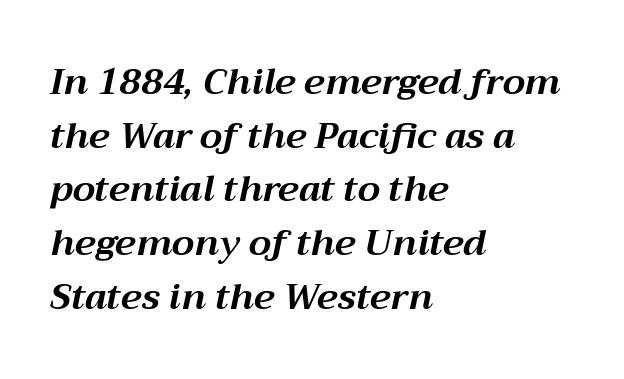
Q: Is the text bold? A: Yes.
Q: Is the text italic (slanted)? A: Yes, it leans right by about 12 degrees.
Q: Is the text underlined? A: No.
Q: How is the paragraph aligned? A: Left-aligned.
Q: Is the spacing between letters normal or unusually wide? A: Normal.
Q: Is the spacing between lines tight, normal or loose? A: Normal.
Q: Width (condensed, normal, or wide)? A: Normal.
Q: Stroke contrast? A: Medium.
Q: x-height? A: Medium.
Q: Monospaced? A: No.
